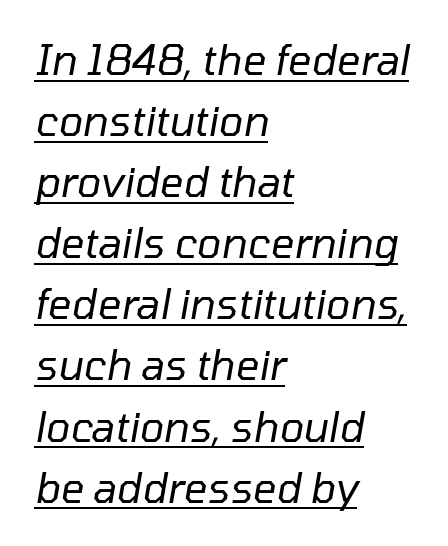
{"italic": "yes", "lean": "right", "slant_degrees": 10, "bold": "no", "weight": "regular", "width": "normal", "stroke_contrast": "low", "x_height": "medium", "monospaced": "no", "underline": "yes", "align": "left", "line_spacing": "normal", "line_spacing_ratio": 1.49, "letter_spacing": "normal", "letter_spacing_em": 0.0, "glyph_px": 41}
